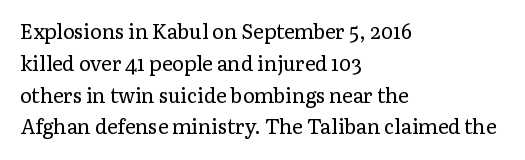
The image shows 20 px text type, upright; set left-aligned, normal line spacing (1.59x), normal letter spacing, not underlined.
